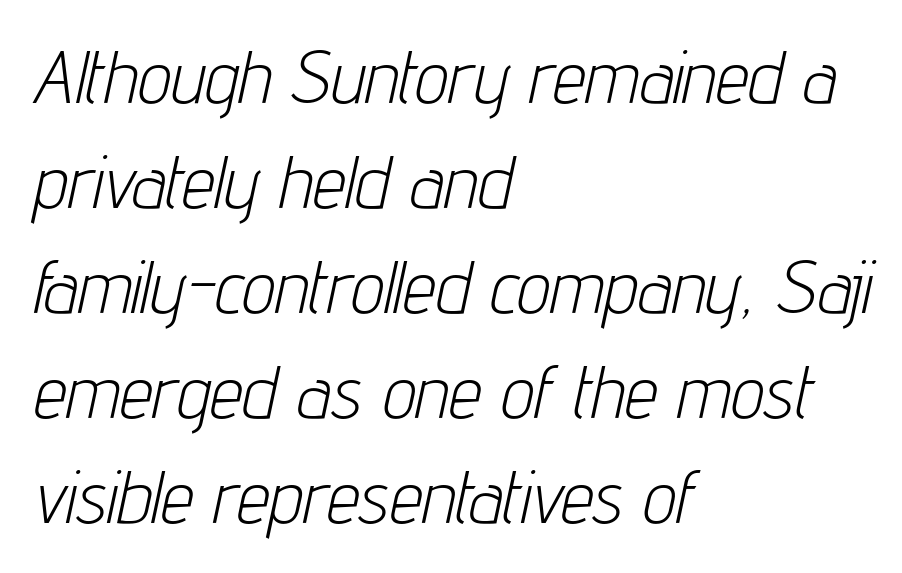
The image shows 74 px light, condensed type, italic (leaning right); set left-aligned, normal line spacing (1.42x), normal letter spacing, not underlined; low stroke contrast and a medium x-height.
